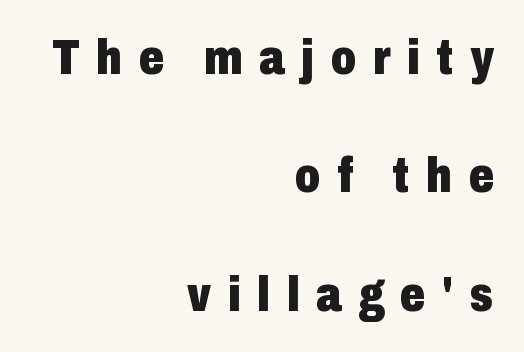
The image shows 50 px heavy, condensed sans-serif type, upright; set right-aligned, loose line spacing (2.37x), unusually wide letter spacing (+0.33 em), not underlined; low stroke contrast and a medium x-height.
